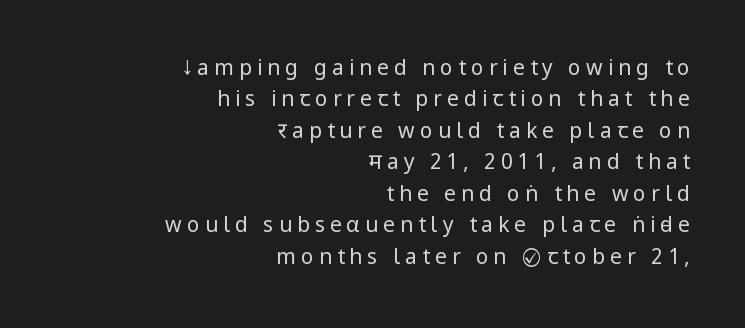
Regular leading. Teacher's note: observe the even right margin — that is flush-right alignment. Weight: not bold — regular or lighter. Does the lettering tilt? It doesn't — this is upright.
